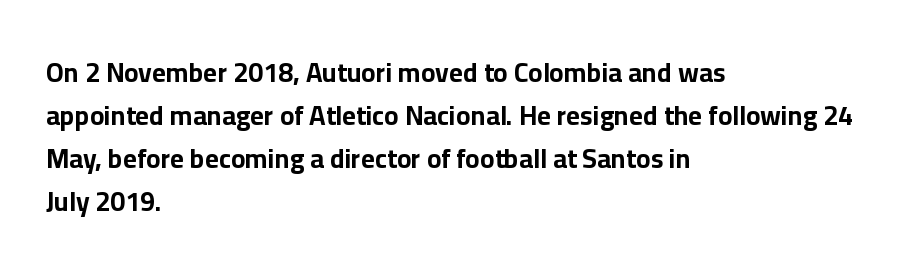
Q: Is the text bold? A: Yes.
Q: Is the text italic (slanted)? A: No, it is upright.
Q: Is the text underlined? A: No.
Q: How is the paragraph aligned? A: Left-aligned.
Q: Is the spacing between letters normal or unusually wide? A: Normal.
Q: Is the spacing between lines tight, normal or loose? A: Normal.
